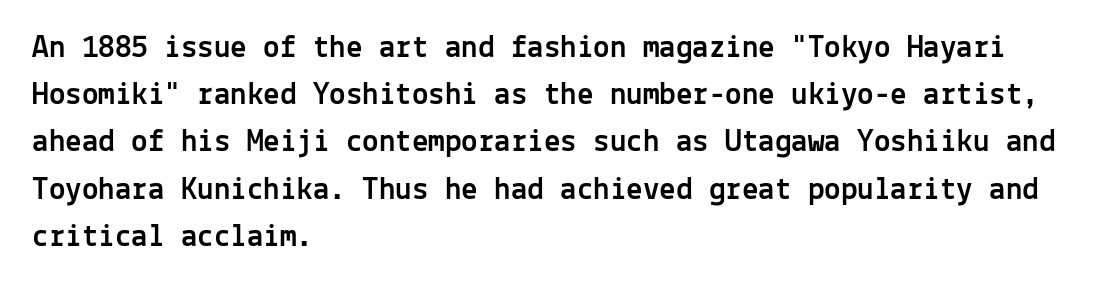
{"serif": "no", "italic": "no", "width": "normal", "x_height": "medium", "monospaced": "yes", "underline": "no", "align": "left", "line_spacing": "normal", "line_spacing_ratio": 1.43, "letter_spacing": "normal", "letter_spacing_em": 0.0, "glyph_px": 33}
